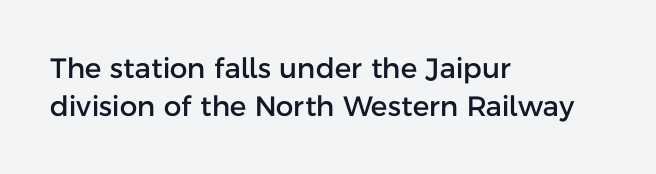
Is there much room between lines? A standard amount, neither cramped nor airy. The face used here is a sans, in the tradition of grotesques and geometrics. This sample uses plain, unmodified letter spacing. You can tell it's not italic because the verticals are truly vertical.
